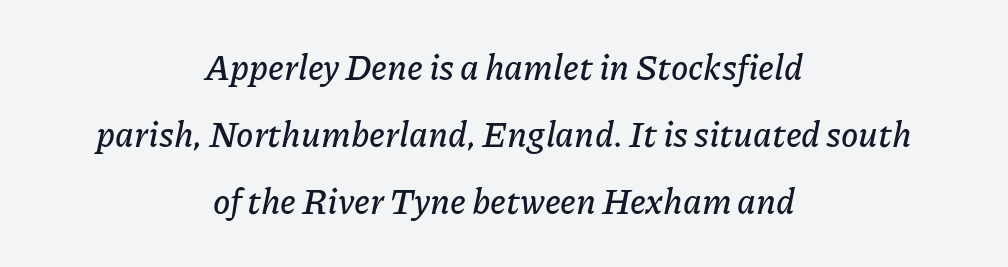
Q: Is the text italic (slanted)? A: Yes, it leans right by about 11 degrees.
Q: Is the text underlined? A: No.
Q: How is the paragraph aligned? A: Centered.
Q: Is the spacing between letters normal or unusually wide? A: Normal.
Q: Is the spacing between lines tight, normal or loose? A: Loose.
Q: Width (condensed, normal, or wide)? A: Normal.
Q: Stroke contrast? A: Low.
Q: x-height? A: Medium.
Q: Monospaced? A: No.
